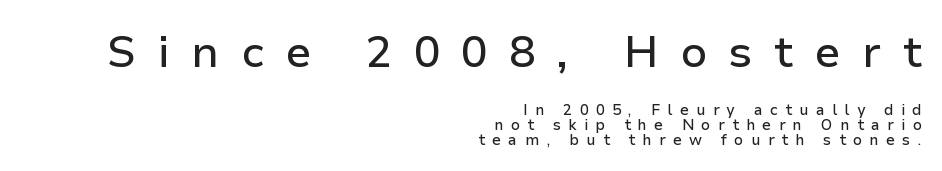
Q: Is the text italic (slanted)? A: No, it is upright.
Q: Is the typeface a serif or a sans-serif typeface? A: Sans-serif.
Q: Is the text underlined? A: No.
Q: How is the paragraph aligned? A: Right-aligned.
Q: Is the spacing between letters normal or unusually wide? A: Unusually wide.
Q: Is the spacing between lines tight, normal or loose? A: Tight.
Q: Which block of text is set in a larger size, the first (top) or the second (bottom)? A: The first (top) one.
Q: Width (condensed, normal, or wide)? A: Normal.
Q: Stroke contrast? A: Low.
Q: x-height? A: Medium.
Q: Monospaced? A: No.
